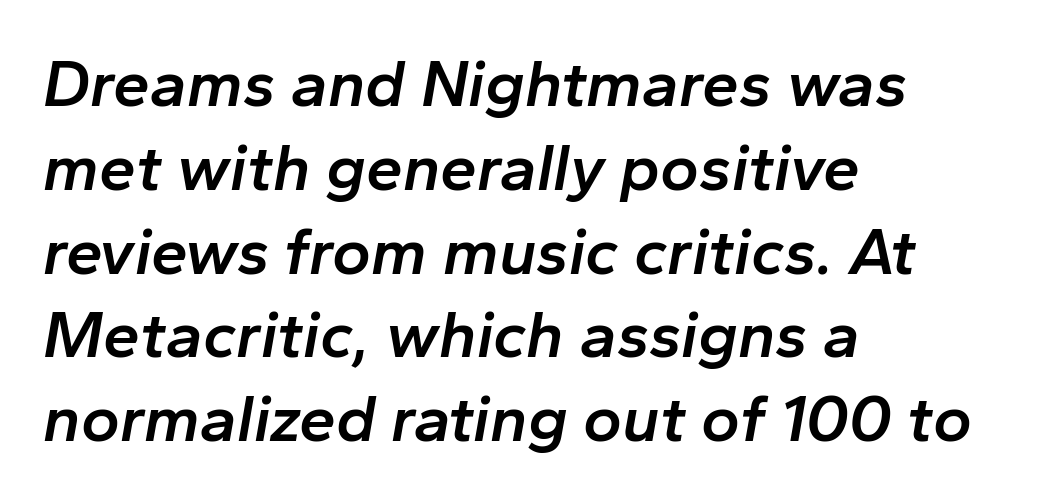
{"italic": "yes", "lean": "right", "slant_degrees": 10, "bold": "semi", "weight": "semibold", "width": "normal", "stroke_contrast": "low", "x_height": "medium", "monospaced": "no", "underline": "no", "align": "left", "line_spacing": "normal", "line_spacing_ratio": 1.27, "letter_spacing": "normal", "letter_spacing_em": 0.0, "glyph_px": 66}
